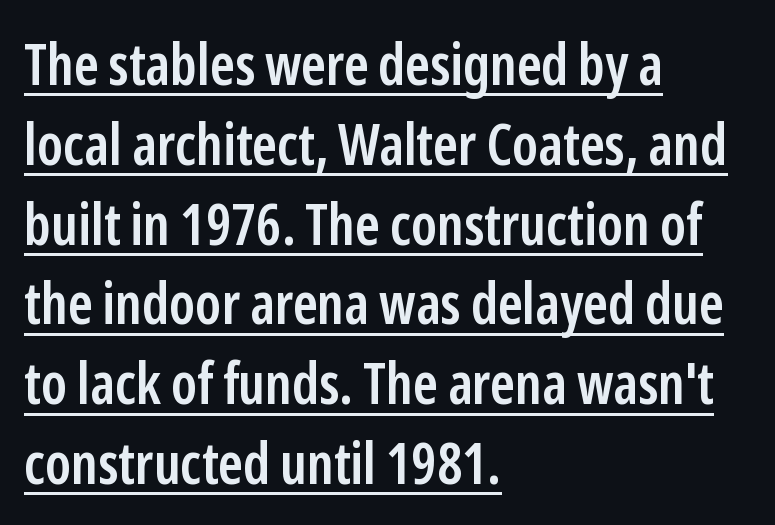
Q: Is the text bold? A: Semi-bold.
Q: Is the text italic (slanted)? A: No, it is upright.
Q: Is the typeface a serif or a sans-serif typeface? A: Sans-serif.
Q: Is the text underlined? A: Yes.
Q: How is the paragraph aligned? A: Left-aligned.
Q: Is the spacing between letters normal or unusually wide? A: Normal.
Q: Is the spacing between lines tight, normal or loose? A: Normal.
Q: Width (condensed, normal, or wide)? A: Condensed.
Q: Stroke contrast? A: Low.
Q: x-height? A: Medium.
Q: Monospaced? A: No.
